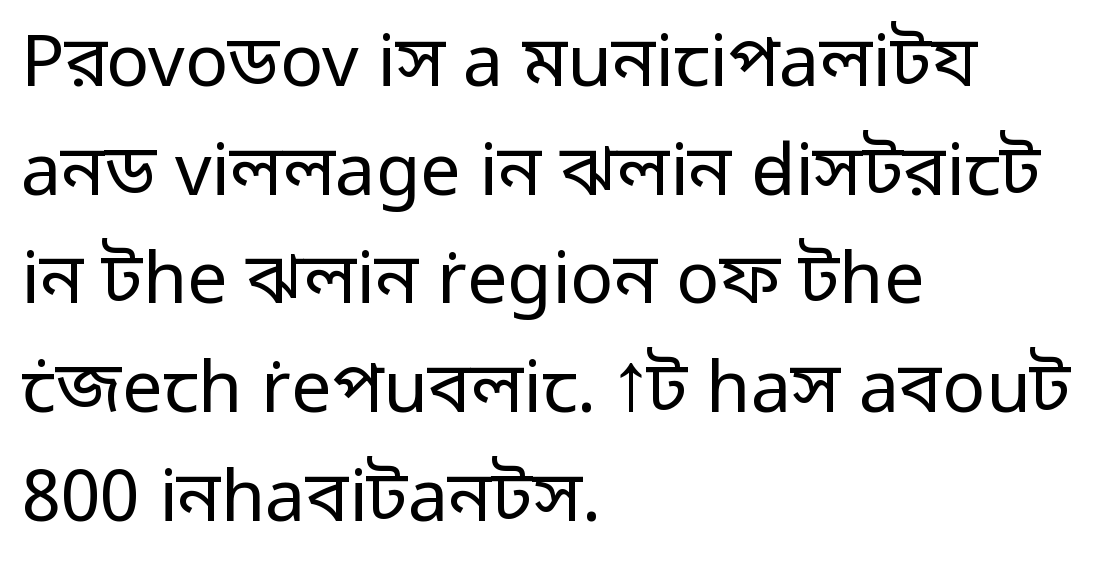
Q: Is the text bold? A: No.
Q: Is the text italic (slanted)? A: No, it is upright.
Q: Is the typeface a serif or a sans-serif typeface? A: Sans-serif.
Q: Is the text underlined? A: No.
Q: How is the paragraph aligned? A: Left-aligned.
Q: Is the spacing between letters normal or unusually wide? A: Normal.
Q: Is the spacing between lines tight, normal or loose? A: Normal.
Q: Width (condensed, normal, or wide)? A: Normal.
Q: Stroke contrast? A: Low.
Q: x-height? A: Medium.
Q: Monospaced? A: No.
